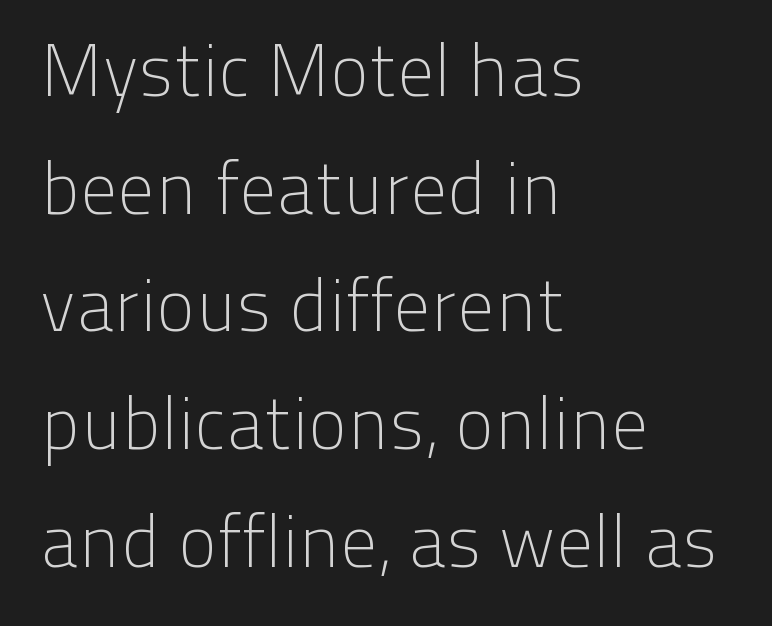
One-word summary of the alignment: left. When letters stand straight like this, we call the style roman or upright. Compared with a typical body face, this is equally light or lighter still. Students, observe: this is what conventionally led text looks like.
